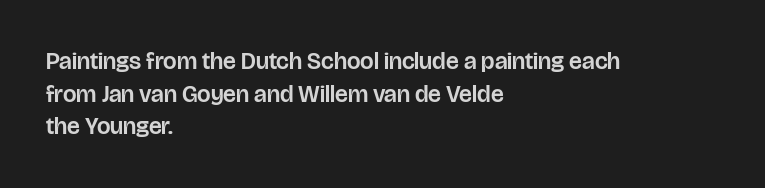
The vertical gap from one line to the next is medium. The rendering keeps characters at their native spacing. The axis of the letterforms is exactly vertical. Bare-footed words on every line. In CSS terms this would be text-align: left.
